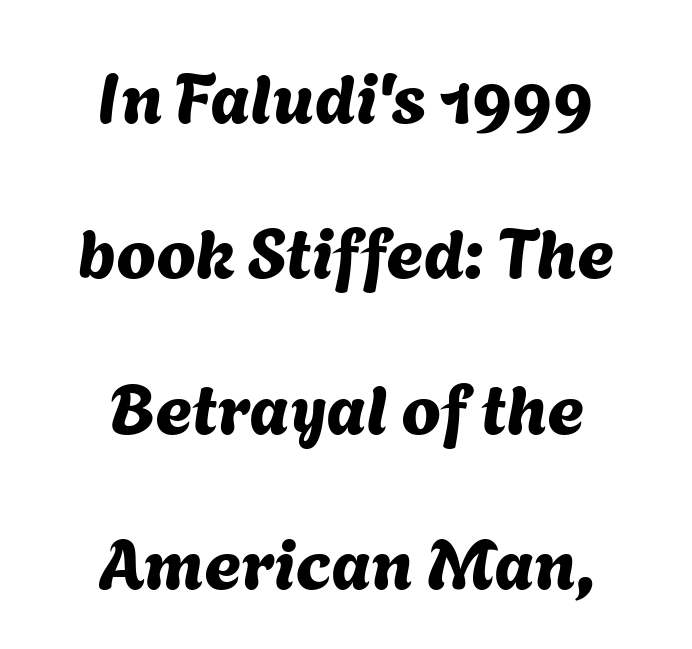
Q: Is the typeface a serif or a sans-serif typeface? A: Sans-serif.
Q: Is the text underlined? A: No.
Q: How is the paragraph aligned? A: Centered.
Q: Is the spacing between letters normal or unusually wide? A: Normal.
Q: Is the spacing between lines tight, normal or loose? A: Loose.
Q: Width (condensed, normal, or wide)? A: Normal.
Q: Stroke contrast? A: Medium.
Q: x-height? A: Medium.
Q: Monospaced? A: No.
